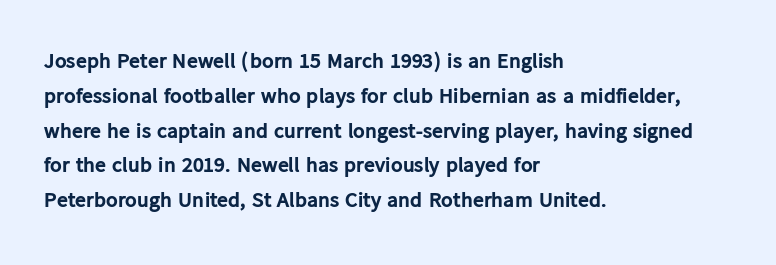
{"italic": "no", "bold": "yes", "underline": "no", "align": "left", "line_spacing": "normal", "line_spacing_ratio": 1.58, "letter_spacing": "normal", "letter_spacing_em": 0.0, "glyph_px": 22}
